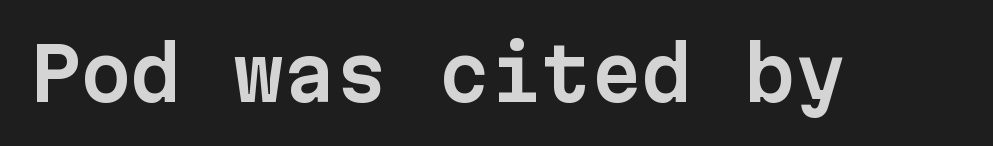
The letters stand upright; this is a roman face. Grotesque or geometric, the face here clearly has no serifs. Monospaced: the letters line up in strict vertical columns. The horizontal fit of the characters is conventional and even. Rule under the text: the space is simply empty.
